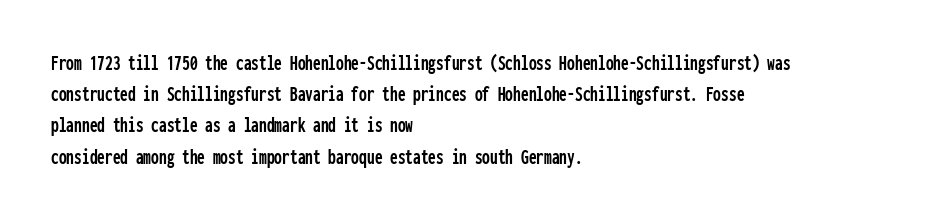
Nope, not italic — everything's standing straight. You could call the tracking neutral — neither tight nor loose. Descenders hang freely into open space. Vertical spacing — default. The compositor pushed each line to the left boundary.
